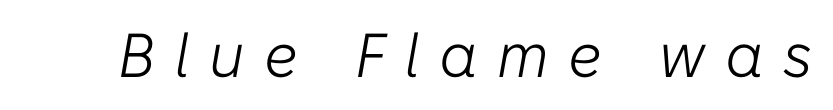
Letters rest on an invisible, unmarked baseline. Note the varied advance widths — an 'i' is clearly narrower than an 'm'. Stem width sits at or under what a default text font uses. The gaps between neighbouring characters are conspicuously large. Characters are canted at an angle relative to the baseline's perpendicular.
